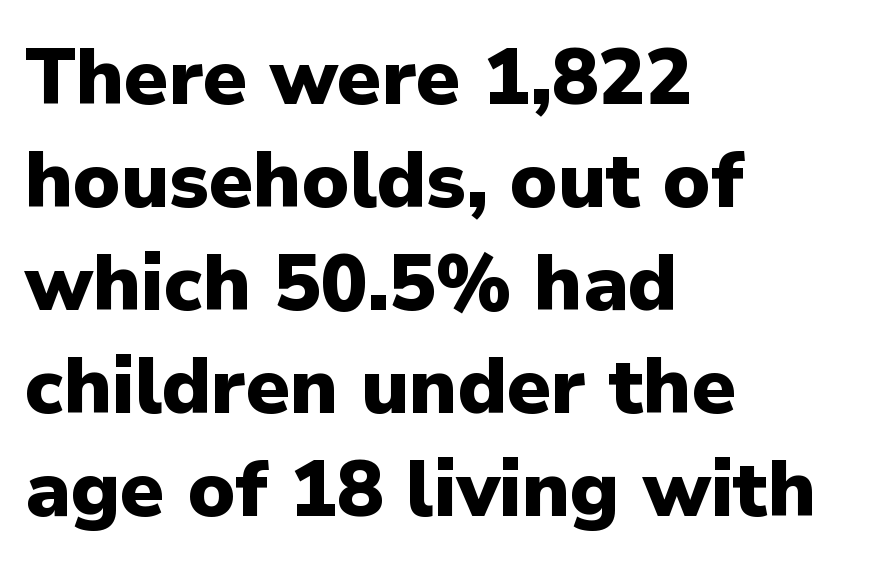
Here the designer chose a conventional face with non-uniform glyph widths. The words here are not underlined. Chunky letters — that's bold for sure. Notice how the stems are strictly vertical — no italics here.
